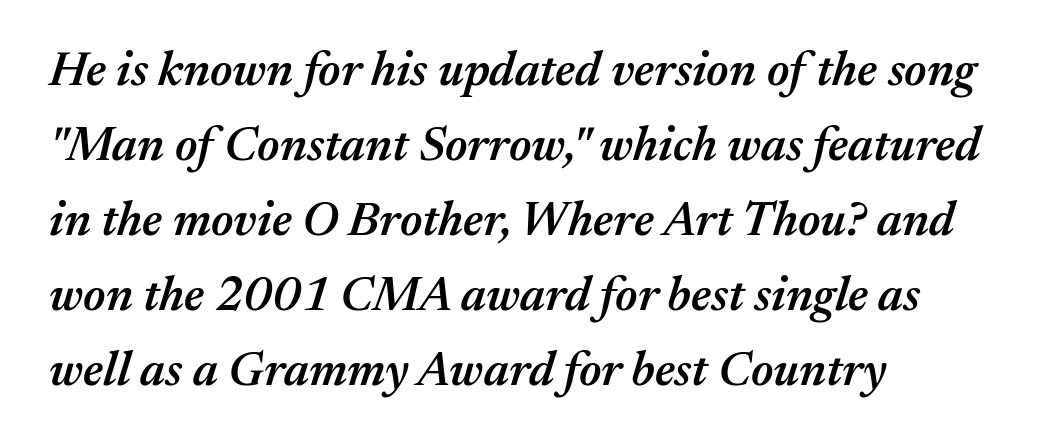
Q: Is the text bold? A: Semi-bold.
Q: Is the text italic (slanted)? A: Yes, it leans right by about 17 degrees.
Q: Is the text underlined? A: No.
Q: How is the paragraph aligned? A: Left-aligned.
Q: Is the spacing between letters normal or unusually wide? A: Normal.
Q: Is the spacing between lines tight, normal or loose? A: Normal.
Q: Width (condensed, normal, or wide)? A: Normal.
Q: Stroke contrast? A: Medium.
Q: x-height? A: Medium.
Q: Monospaced? A: No.
